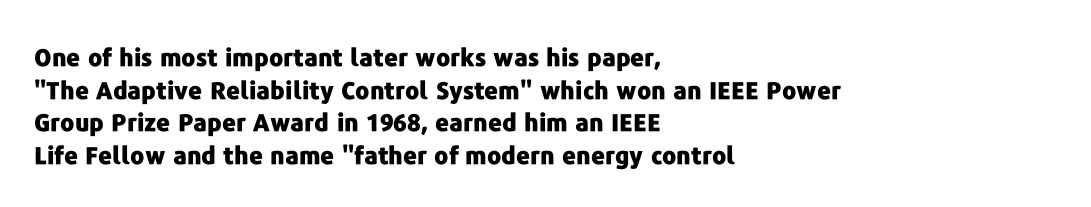
Q: Is the text bold? A: Yes.
Q: Is the text italic (slanted)? A: No, it is upright.
Q: Is the text underlined? A: No.
Q: How is the paragraph aligned? A: Left-aligned.
Q: Is the spacing between letters normal or unusually wide? A: Normal.
Q: Is the spacing between lines tight, normal or loose? A: Normal.
